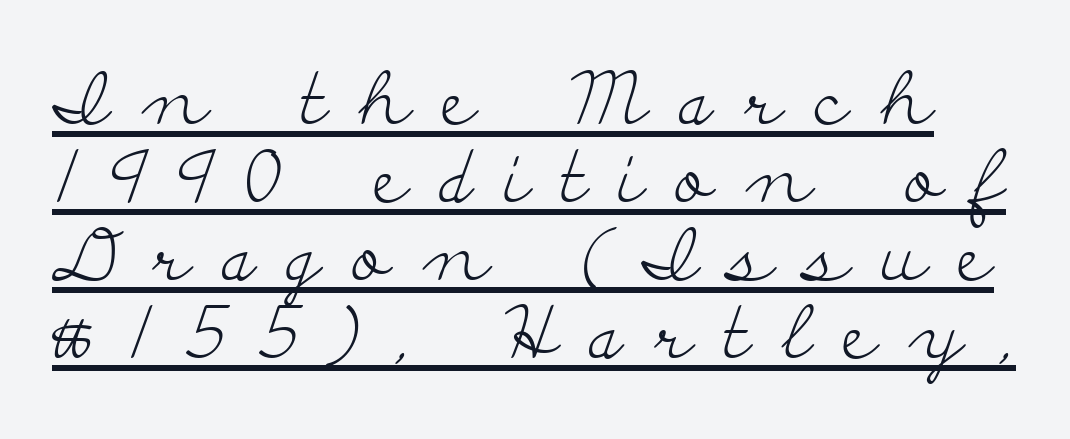
{"serif": "yes", "bold": "no", "weight": "light", "width": "wide", "stroke_contrast": "low", "x_height": "small", "monospaced": "no", "underline": "yes", "line_spacing": "tight", "line_spacing_ratio": 1.07, "letter_spacing": "wide", "letter_spacing_em": 0.44, "glyph_px": 73}
